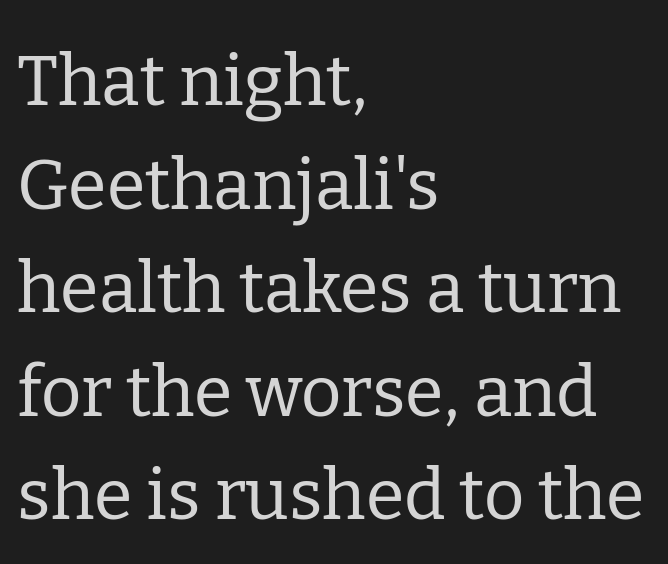
{"serif": "yes", "italic": "no", "bold": "no", "weight": "regular", "width": "normal", "stroke_contrast": "low", "x_height": "medium", "monospaced": "no", "underline": "no", "align": "left", "line_spacing": "normal", "line_spacing_ratio": 1.48, "letter_spacing": "normal", "letter_spacing_em": 0.0, "glyph_px": 70}
